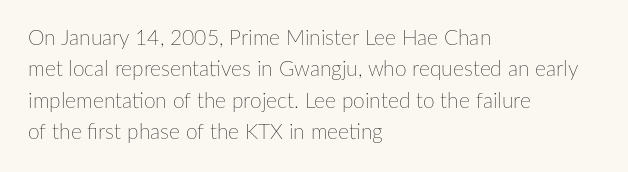
Q: Is the text bold? A: No.
Q: Is the text italic (slanted)? A: No, it is upright.
Q: Is the text underlined? A: No.
Q: How is the paragraph aligned? A: Left-aligned.
Q: Is the spacing between letters normal or unusually wide? A: Normal.
Q: Is the spacing between lines tight, normal or loose? A: Normal.
